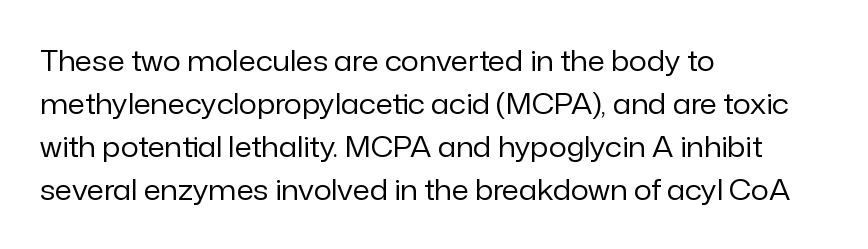
Is this a fixed-width face? No — the glyphs have proportional, varying widths. The specimen reads as upright at a glance. Notice how descenders clear the ascenders below comfortably — that's standard leading. The rendering anchors every line to the left-hand side. The letters look calm and open, with moderate or lighter stems. This rendering employs a face without finishing strokes, i.e., a sans-serif.
